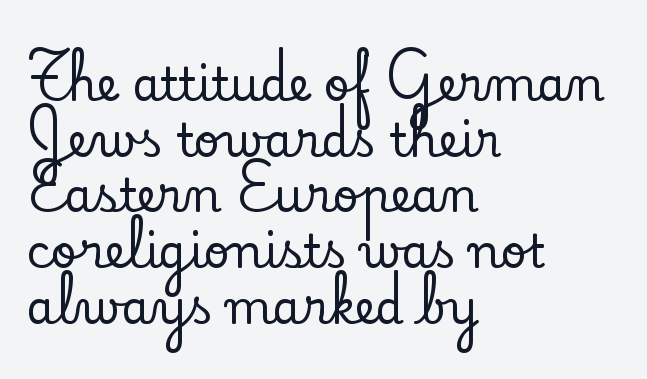
The image shows 46 px serif type, upright; set left-aligned, line spacing 1.21x, normal letter spacing, not underlined; low stroke contrast and a small x-height.
